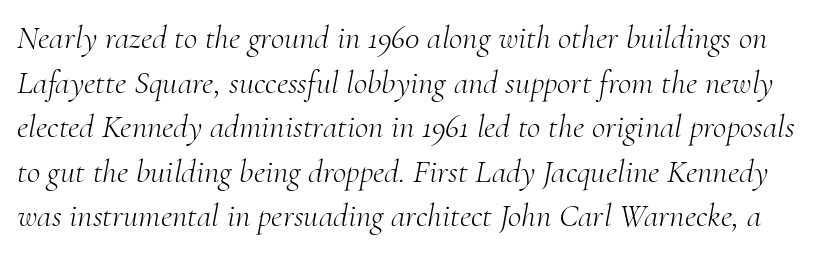
The image shows 33 px light serif type, italic (leaning right); set normal line spacing (1.35x), normal letter spacing, not underlined; medium stroke contrast and a small x-height.
